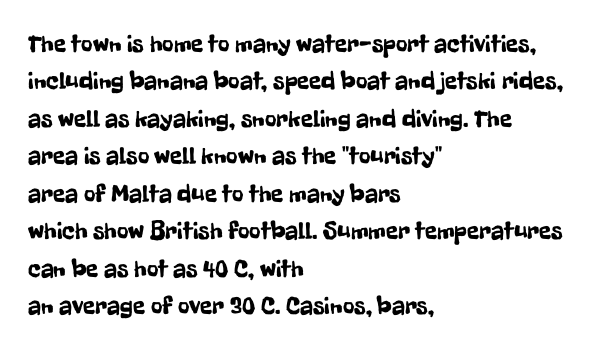
Q: Is the text italic (slanted)? A: No, it is upright.
Q: Is the text underlined? A: No.
Q: How is the paragraph aligned? A: Left-aligned.
Q: Is the spacing between letters normal or unusually wide? A: Normal.
Q: Is the spacing between lines tight, normal or loose? A: Normal.
